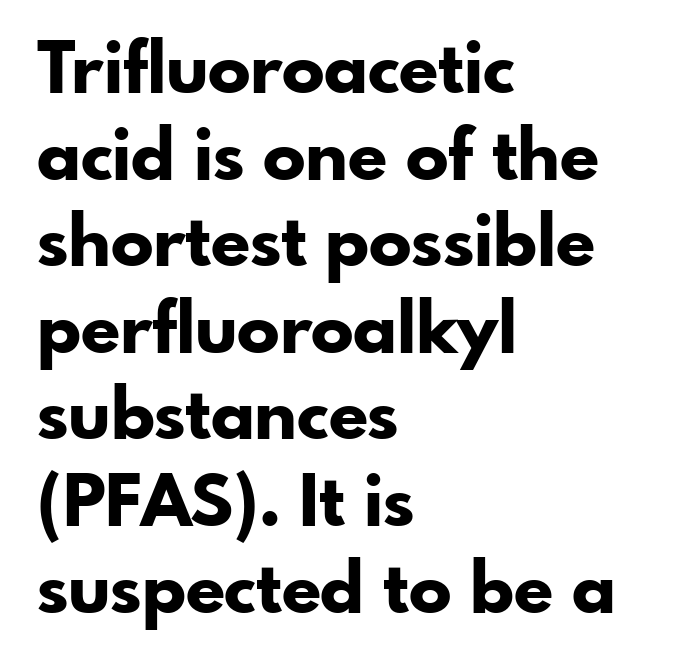
Q: Is the text bold? A: Yes.
Q: Is the text italic (slanted)? A: No, it is upright.
Q: Is the typeface a serif or a sans-serif typeface? A: Sans-serif.
Q: Is the text underlined? A: No.
Q: How is the paragraph aligned? A: Left-aligned.
Q: Is the spacing between letters normal or unusually wide? A: Normal.
Q: Width (condensed, normal, or wide)? A: Normal.
Q: Stroke contrast? A: Low.
Q: x-height? A: Small.
Q: Monospaced? A: No.
